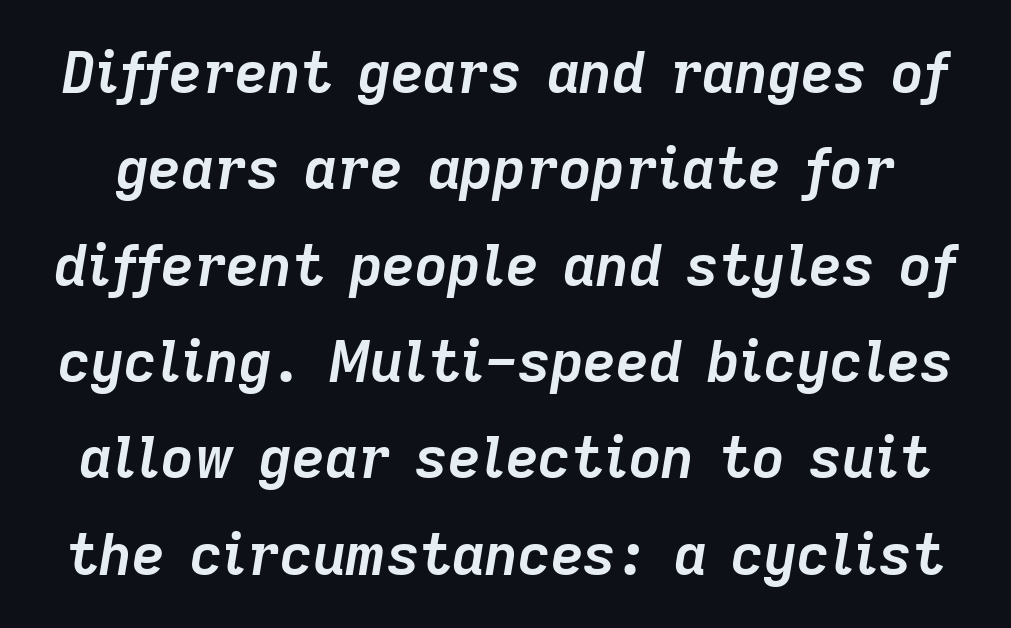
The gaps between neighbouring characters are ordinary and unremarkable. The typography opts for an oblique posture over an upright one. Emphasis by weight is at full strength: bold. Honestly, there is no underline to notice here at all. The lines sit at an ordinary, default distance from one another.
